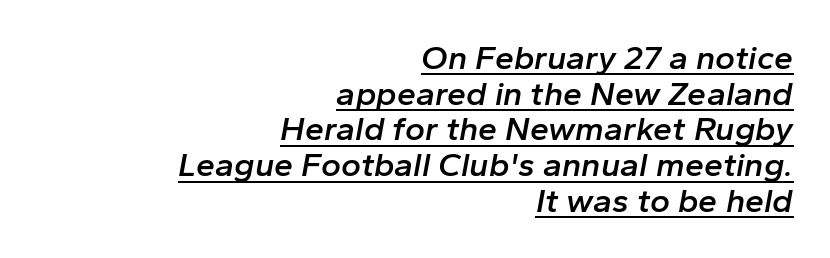
Quick note: underline on. Notice the strokes are somewhat thickened but not fully heavy: this is a semibold. A flush-right, rag-left setting is used for this passage. The lines are packed closely together with very little leading. Varying glyph widths throughout — classic text-font behaviour.
